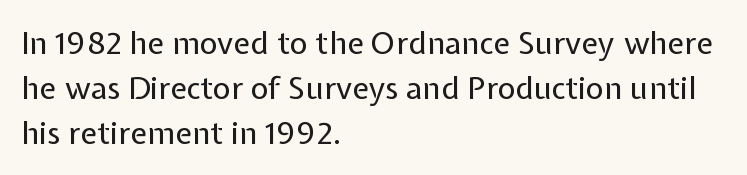
{"serif": "no", "italic": "no", "bold": "no", "weight": "regular", "width": "normal", "stroke_contrast": "low", "x_height": "medium", "monospaced": "no", "underline": "no", "align": "left", "line_spacing": "normal", "line_spacing_ratio": 1.45, "letter_spacing": "normal", "letter_spacing_em": 0.0, "glyph_px": 31}
